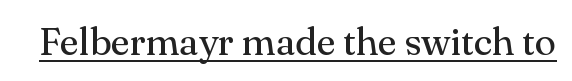
The image shows 39 px regular-weight serif type, upright; set normal letter spacing, underlined; medium stroke contrast and a small x-height.
